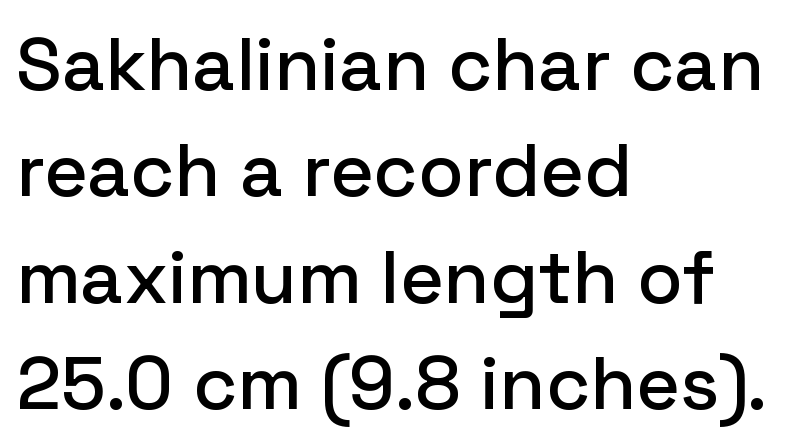
The image shows 75 px sans-serif type, upright; set left-aligned, normal line spacing (1.42x), normal letter spacing, not underlined; low stroke contrast and a medium x-height.
